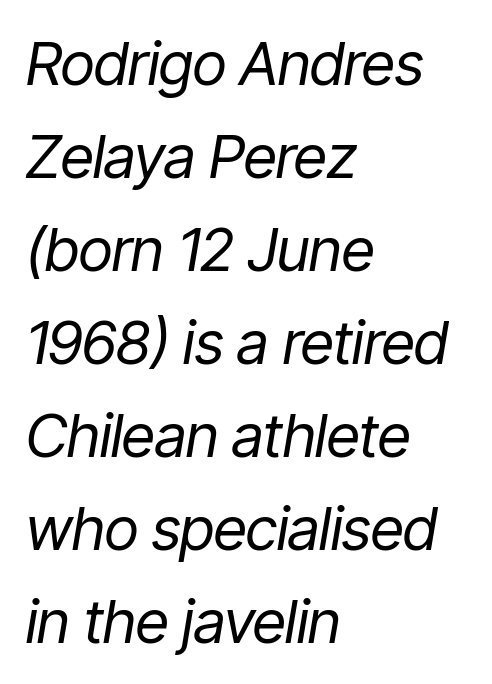
Proportional: the letters do not fall into vertical columns. The font sits on the lighter half of the weight spectrum, regular included. A normal amount of white space separates one row of letters from the next. The glyphs look as if they've been sheared to an angle. Decoration check: the copy has no underline. One-word summary of the alignment: left.
